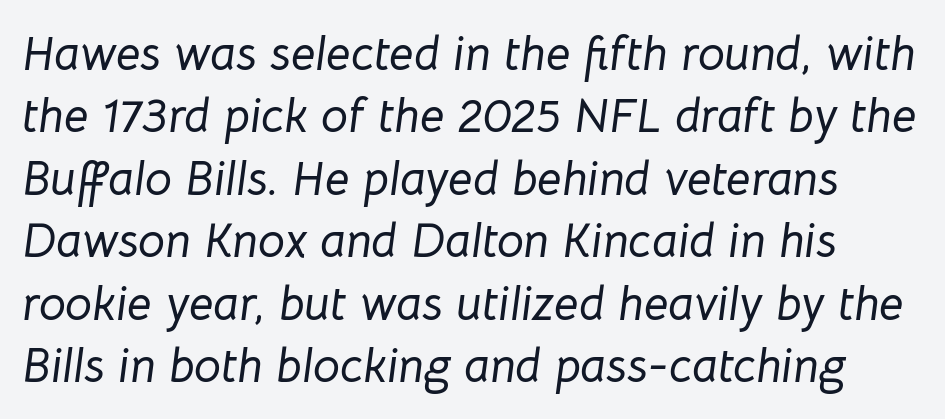
{"italic": "yes", "lean": "right", "slant_degrees": 8, "width": "normal", "stroke_contrast": "low", "x_height": "medium", "monospaced": "no", "underline": "no", "line_spacing": "normal", "line_spacing_ratio": 1.3, "letter_spacing": "normal", "letter_spacing_em": 0.0, "glyph_px": 48}
